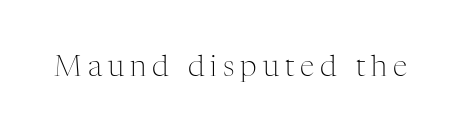
The image shows 29 px light serif type, upright; set unusually wide letter spacing (+0.21 em), not underlined; medium stroke contrast and a medium x-height.
